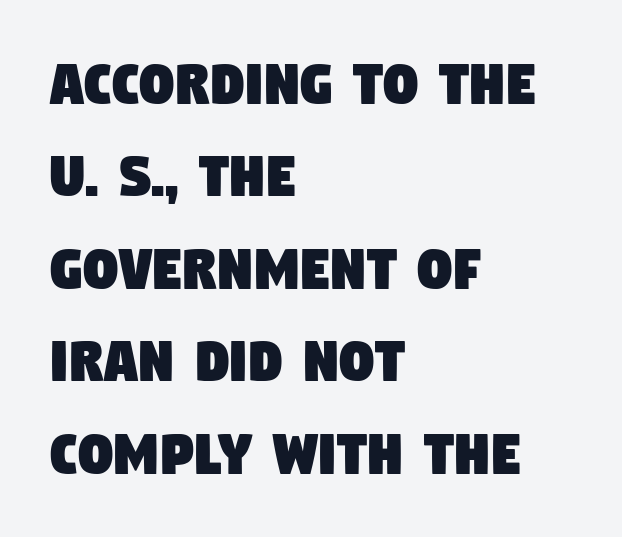
The image shows 68 px condensed sans-serif type; set left-aligned, normal line spacing (1.36x), normal letter spacing, not underlined; low stroke contrast and a large x-height.
